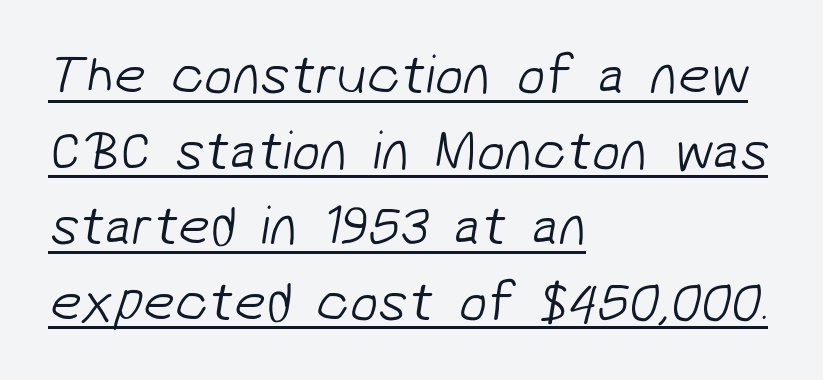
Between one letter and the next there's only the usual sliver of space. The strokes are not fattened; the text isn't bold. Rows of type keep a routine distance in the vertical direction. The sample's only ornament is a line tracing under the words.
